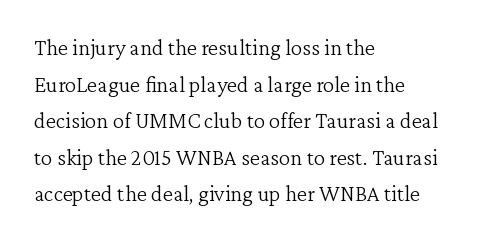
The image shows 23 px text type, upright; set left-aligned, normal line spacing (1.59x), normal letter spacing, not underlined.
